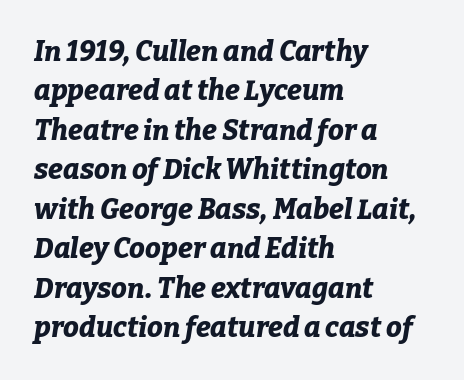
{"italic": "yes", "lean": "right", "slant_degrees": 9, "bold": "yes", "weight": "bold", "width": "normal", "stroke_contrast": "low", "x_height": "medium", "monospaced": "no", "underline": "no", "align": "left", "line_spacing": "normal", "line_spacing_ratio": 1.41, "letter_spacing": "normal", "letter_spacing_em": 0.0, "glyph_px": 28}
